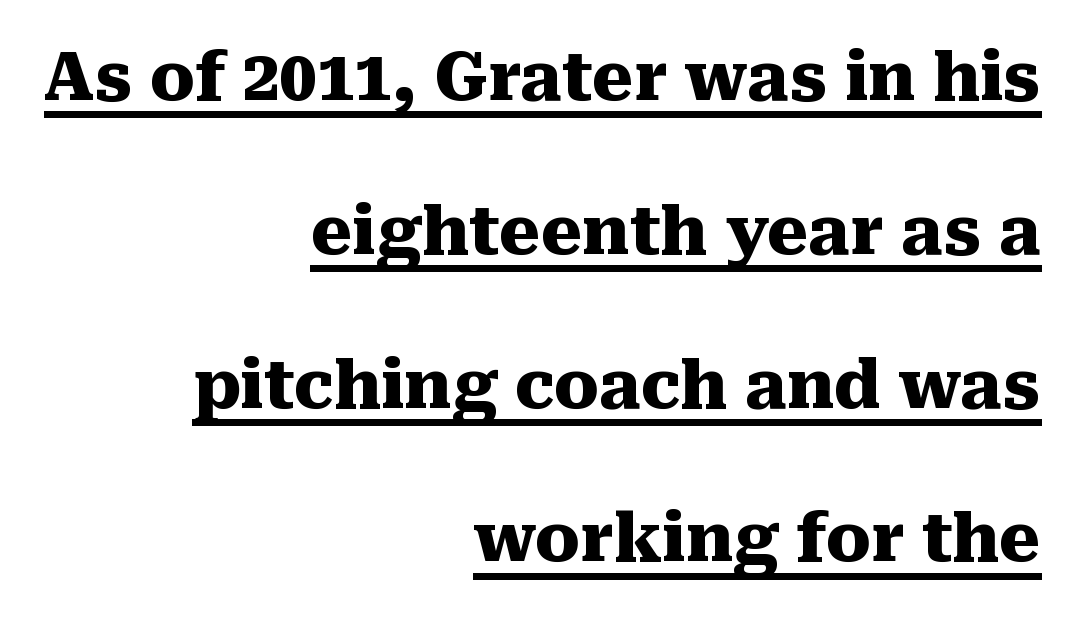
{"serif": "yes", "italic": "no", "bold": "yes", "weight": "heavy", "width": "normal", "stroke_contrast": "medium", "x_height": "medium", "monospaced": "no", "underline": "yes", "align": "right", "line_spacing": "loose", "line_spacing_ratio": 2.33, "letter_spacing": "normal", "letter_spacing_em": 0.0, "glyph_px": 66}
